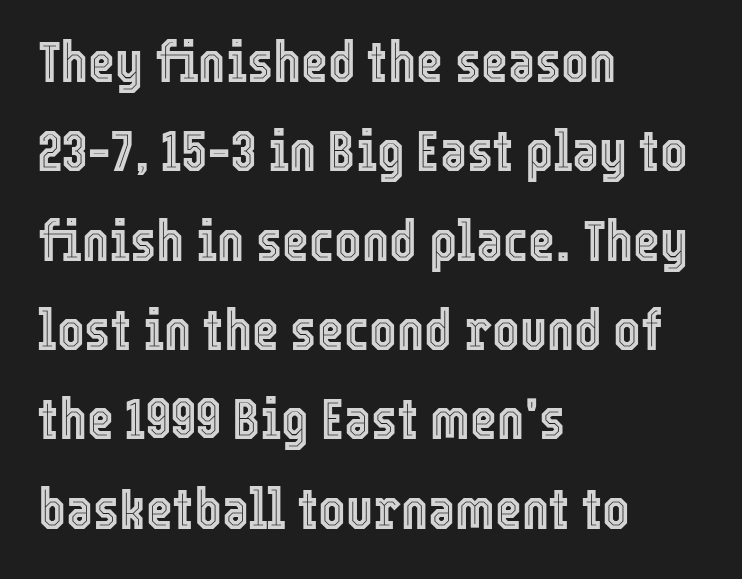
A clean baseline with only descenders dipping below it. One-word summary of the alignment: left. The specimen reads as upright at a glance. Does the leading feel generous? No, just average. The face used here is proportionally spaced, like ordinary book or web type.
